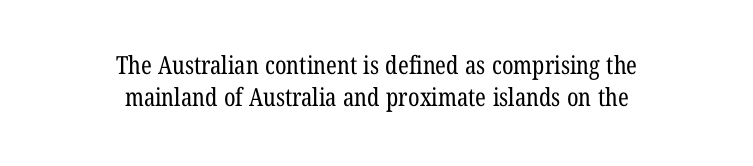
Leading: standard. Is the letter spacing exaggerated? No — it looks like the ordinary default. Leftover space on each line is divided equally before and after the words. Underline: absent.
